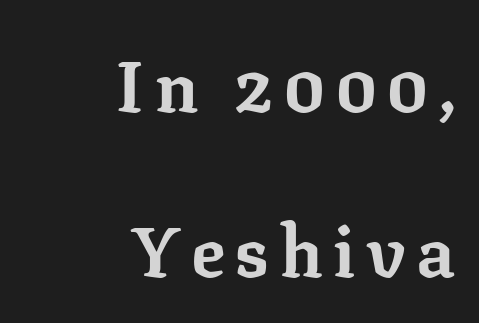
{"serif": "yes", "italic": "no", "bold": "yes", "weight": "bold", "width": "normal", "stroke_contrast": "low", "x_height": "medium", "monospaced": "no", "underline": "no", "align": "right", "line_spacing": "loose", "line_spacing_ratio": 2.32, "glyph_px": 71}
